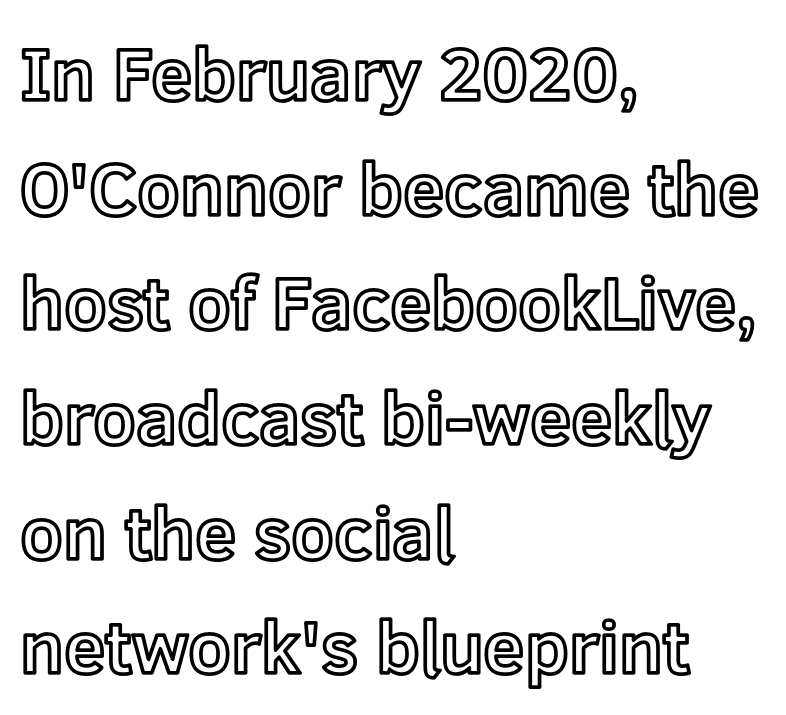
Letter spacing: default. Posture: upright roman. The leading is moderate, giving the passage an even texture. Here the designer chose a conventional face with non-uniform glyph widths. Check under the words: just untouched page.
